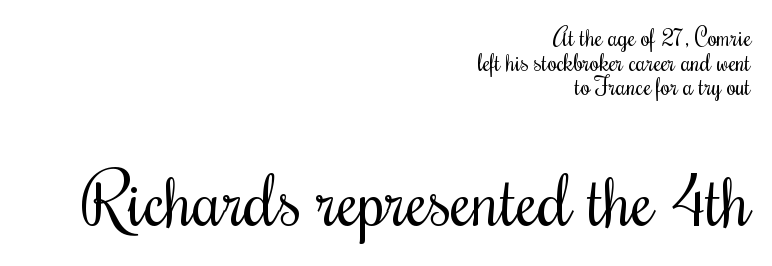
The image shows 71 px regular-weight, condensed serif type; set right-aligned, tight line spacing (1.03x), normal letter spacing, not underlined; the second (bottom) block is 2.96x larger; medium stroke contrast and a small x-height.
